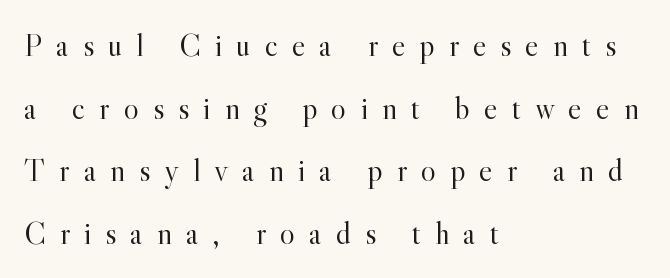
Think standard paragraph weight, or any step lighter than that. You could only call the tracking loose — the letters float apart. The vertical gap from one line to the next is large. Note: serifs present on the glyphs. Typeset ragged right — the left edge is the straight one.
